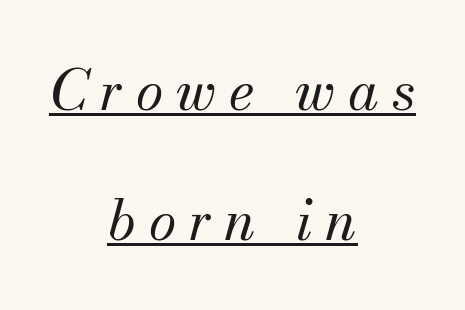
Q: Is the text bold? A: No.
Q: Is the text italic (slanted)? A: Yes, it leans right by about 13 degrees.
Q: Is the typeface a serif or a sans-serif typeface? A: Serif.
Q: Is the text underlined? A: Yes.
Q: How is the paragraph aligned? A: Centered.
Q: Is the spacing between letters normal or unusually wide? A: Unusually wide.
Q: Is the spacing between lines tight, normal or loose? A: Loose.
Q: Width (condensed, normal, or wide)? A: Normal.
Q: Stroke contrast? A: Medium.
Q: x-height? A: Small.
Q: Monospaced? A: No.
